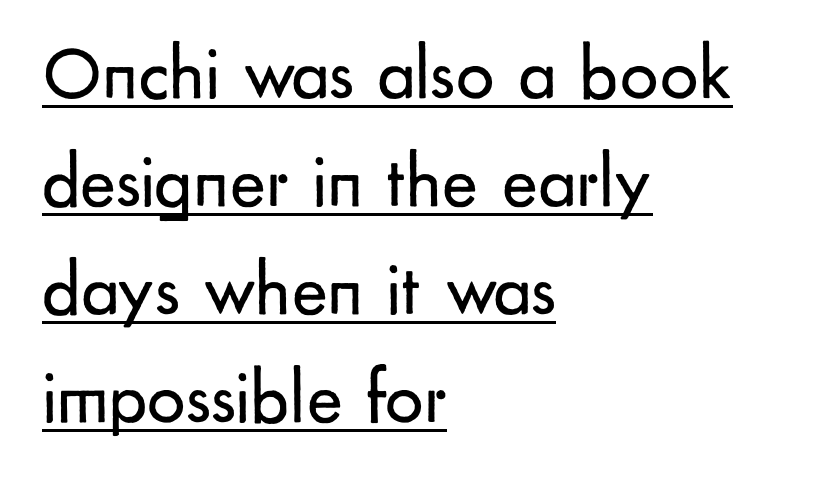
Q: Is the text bold? A: No.
Q: Is the text italic (slanted)? A: No, it is upright.
Q: Is the typeface a serif or a sans-serif typeface? A: Sans-serif.
Q: Is the text underlined? A: Yes.
Q: How is the paragraph aligned? A: Left-aligned.
Q: Is the spacing between letters normal or unusually wide? A: Normal.
Q: Is the spacing between lines tight, normal or loose? A: Normal.
Q: Width (condensed, normal, or wide)? A: Normal.
Q: Stroke contrast? A: Low.
Q: x-height? A: Small.
Q: Monospaced? A: No.
